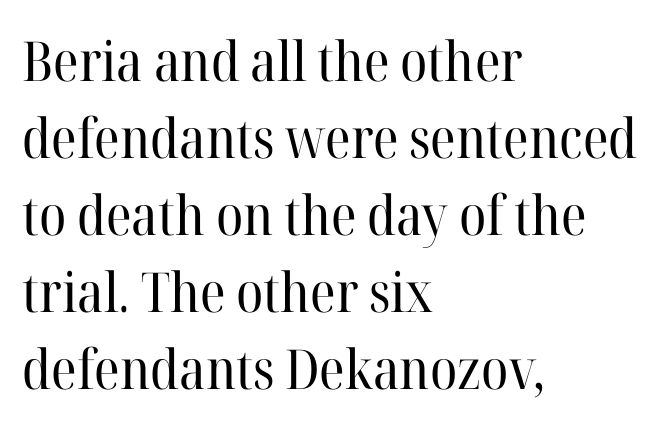
Q: Is the text bold? A: No.
Q: Is the text italic (slanted)? A: No, it is upright.
Q: Is the typeface a serif or a sans-serif typeface? A: Serif.
Q: Is the text underlined? A: No.
Q: How is the paragraph aligned? A: Left-aligned.
Q: Is the spacing between letters normal or unusually wide? A: Normal.
Q: Is the spacing between lines tight, normal or loose? A: Normal.
Q: Width (condensed, normal, or wide)? A: Normal.
Q: Stroke contrast? A: High.
Q: x-height? A: Medium.
Q: Monospaced? A: No.
